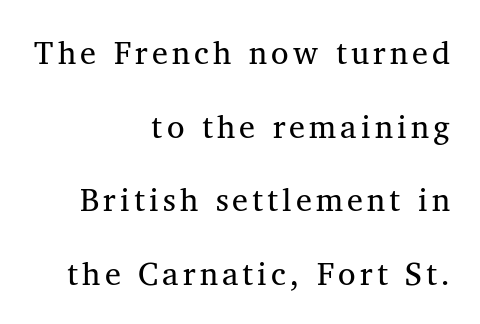
The image shows 32 px regular-weight serif type, upright; set right-aligned, loose line spacing (2.3x), not underlined; medium stroke contrast and a medium x-height.
